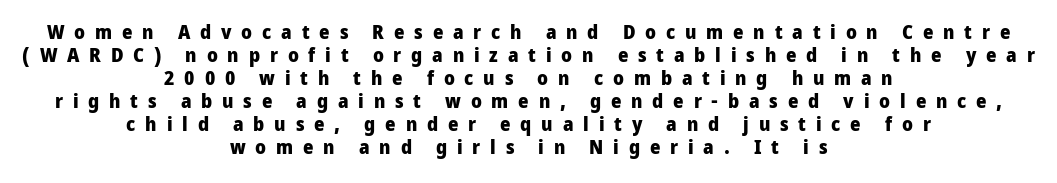
Q: Is the text bold? A: Yes.
Q: Is the text italic (slanted)? A: No, it is upright.
Q: Is the text underlined? A: No.
Q: How is the paragraph aligned? A: Centered.
Q: Is the spacing between letters normal or unusually wide? A: Unusually wide.
Q: Is the spacing between lines tight, normal or loose? A: Tight.
